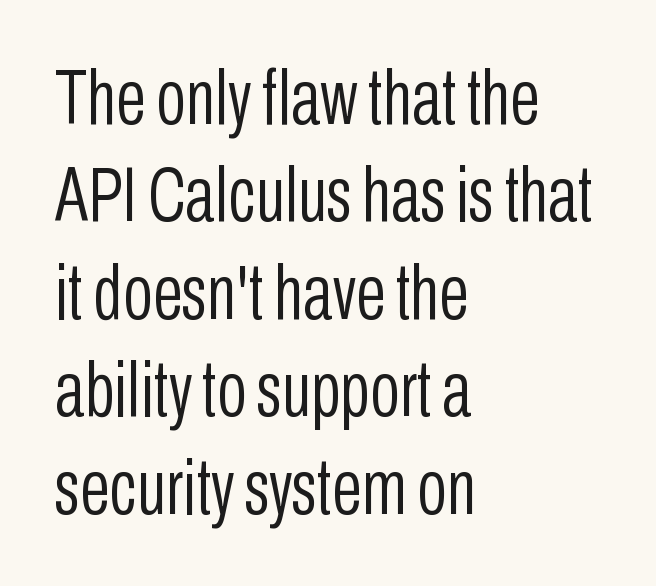
Summary of vertical rhythm: regular, with standard interline spacing. Does the copy run flush right? No — it runs flush left. Tracking here is standard; glyphs follow each other at the usual distance. Font category for this specimen: sans-serif.
